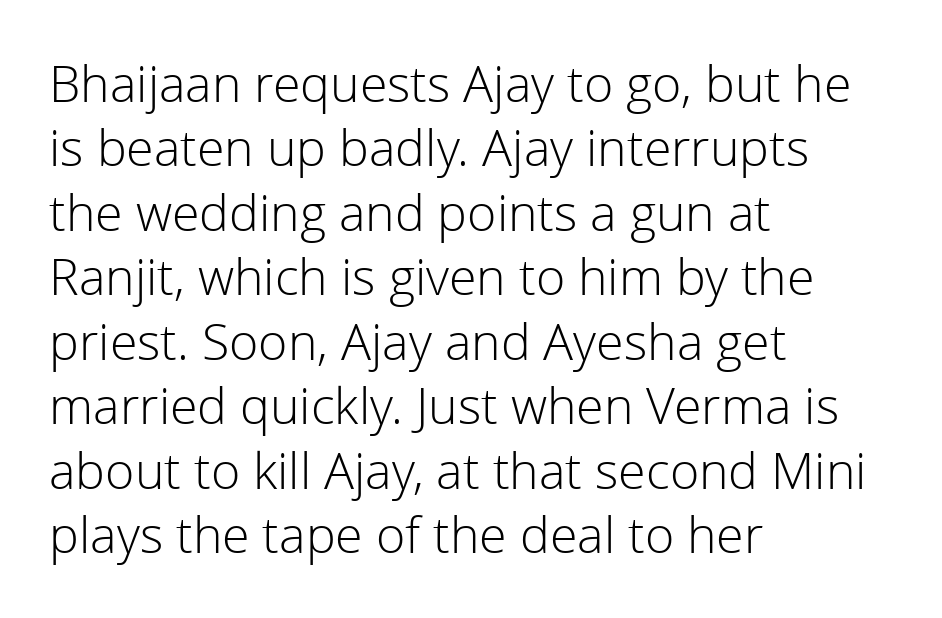
The image shows 50 px light sans-serif type, upright; set left-aligned, normal line spacing (1.29x), normal letter spacing, not underlined; low stroke contrast and a medium x-height.
